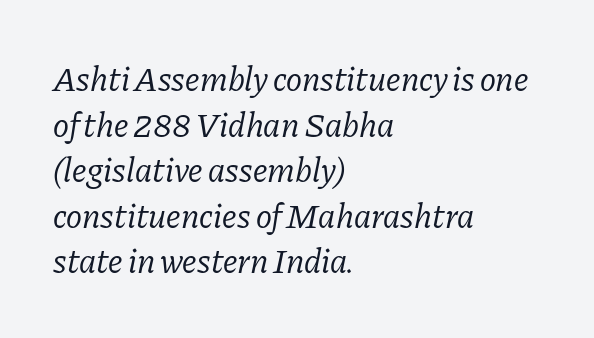
{"serif": "yes", "italic": "yes", "lean": "right", "slant_degrees": 11, "bold": "no", "weight": "regular", "width": "normal", "stroke_contrast": "low", "x_height": "medium", "monospaced": "no", "underline": "no", "align": "left", "line_spacing": "normal", "line_spacing_ratio": 1.34, "letter_spacing": "normal", "letter_spacing_em": 0.0, "glyph_px": 34}
